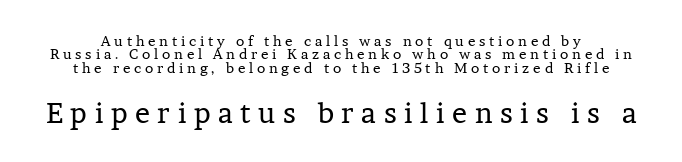
Q: Is the text bold? A: No.
Q: Is the text italic (slanted)? A: No, it is upright.
Q: Is the typeface a serif or a sans-serif typeface? A: Serif.
Q: Is the text underlined? A: No.
Q: Is the spacing between letters normal or unusually wide? A: Unusually wide.
Q: Is the spacing between lines tight, normal or loose? A: Tight.
Q: Which block of text is set in a larger size, the first (top) or the second (bottom)? A: The second (bottom) one.
Q: Width (condensed, normal, or wide)? A: Normal.
Q: Stroke contrast? A: Low.
Q: x-height? A: Medium.
Q: Monospaced? A: No.
